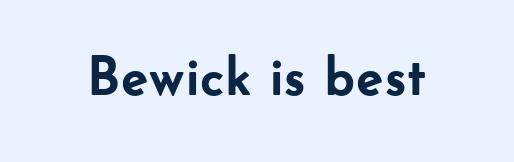
The image shows 55 px semibold sans-serif type, upright; set normal letter spacing, not underlined; low stroke contrast and a small x-height.
